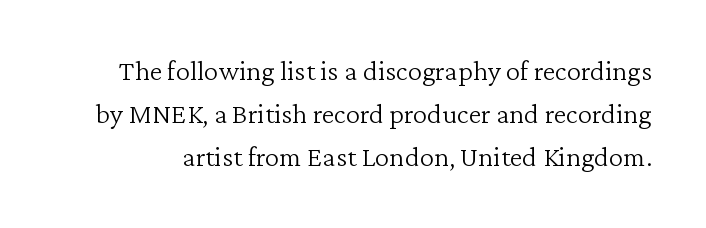
Q: Is the text bold? A: No.
Q: Is the text italic (slanted)? A: No, it is upright.
Q: Is the typeface a serif or a sans-serif typeface? A: Serif.
Q: Is the text underlined? A: No.
Q: Is the spacing between letters normal or unusually wide? A: Normal.
Q: Is the spacing between lines tight, normal or loose? A: Normal.
Q: Width (condensed, normal, or wide)? A: Normal.
Q: Stroke contrast? A: Low.
Q: x-height? A: Medium.
Q: Monospaced? A: No.
